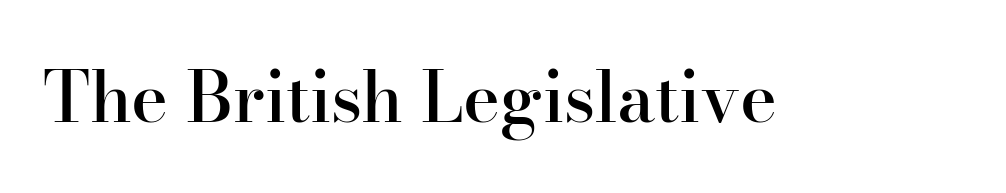
The image shows 70 px semibold serif type, upright; set normal letter spacing, not underlined; high stroke contrast and a small x-height.
